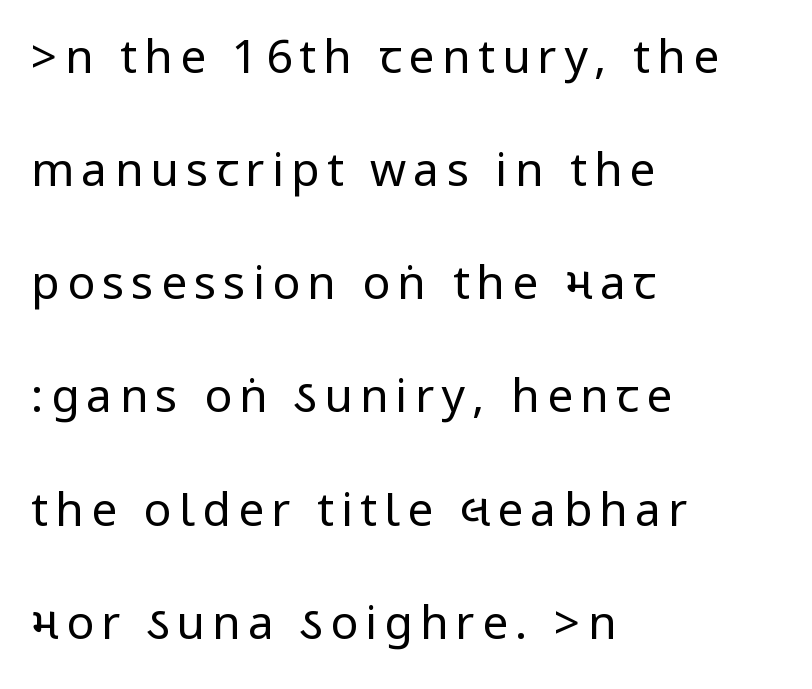
{"serif": "no", "italic": "no", "bold": "no", "weight": "regular", "width": "condensed", "stroke_contrast": "low", "underline": "no", "align": "left", "line_spacing": "loose", "line_spacing_ratio": 2.46, "glyph_px": 46}
